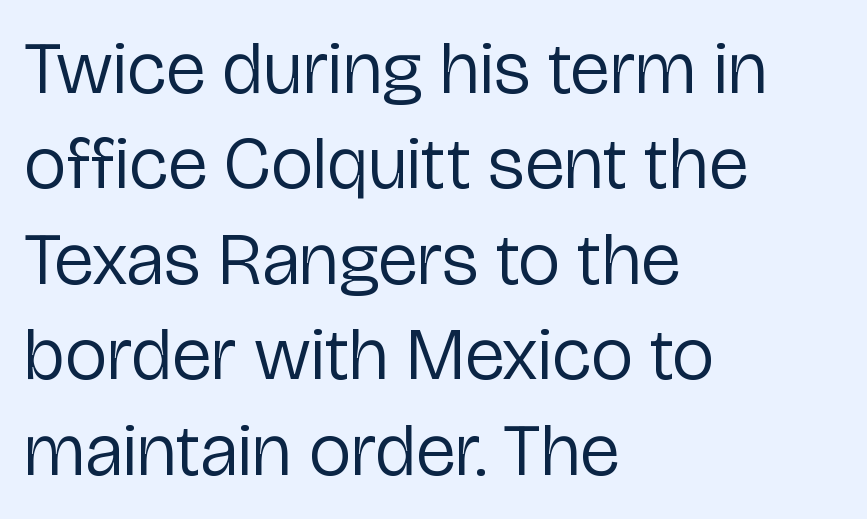
Stems and bowls with no extra thickness — not bold. The typesetter chose a ragged-right arrangement here. Nope, not italic — everything's standing straight. Evenly set lines give the paragraph a standard silhouette. The foot of each line stays bare and open.
